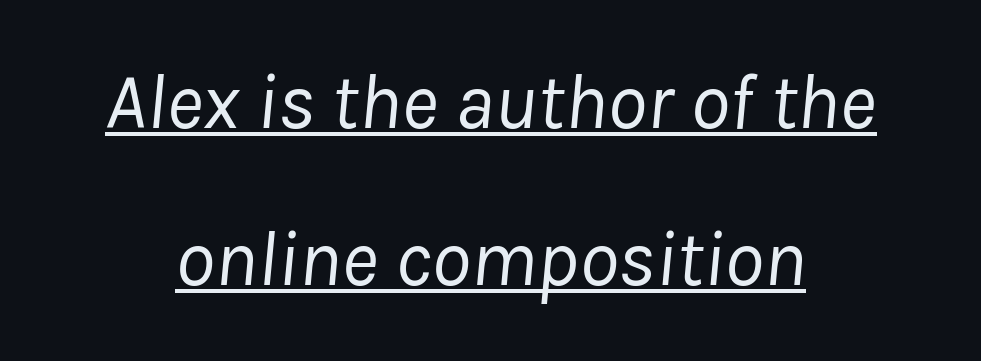
{"italic": "yes", "lean": "right", "slant_degrees": 8, "bold": "no", "weight": "regular", "width": "normal", "stroke_contrast": "low", "x_height": "medium", "monospaced": "no", "underline": "yes", "align": "center", "line_spacing": "loose", "line_spacing_ratio": 1.99, "letter_spacing": "normal", "letter_spacing_em": 0.0, "glyph_px": 79}
